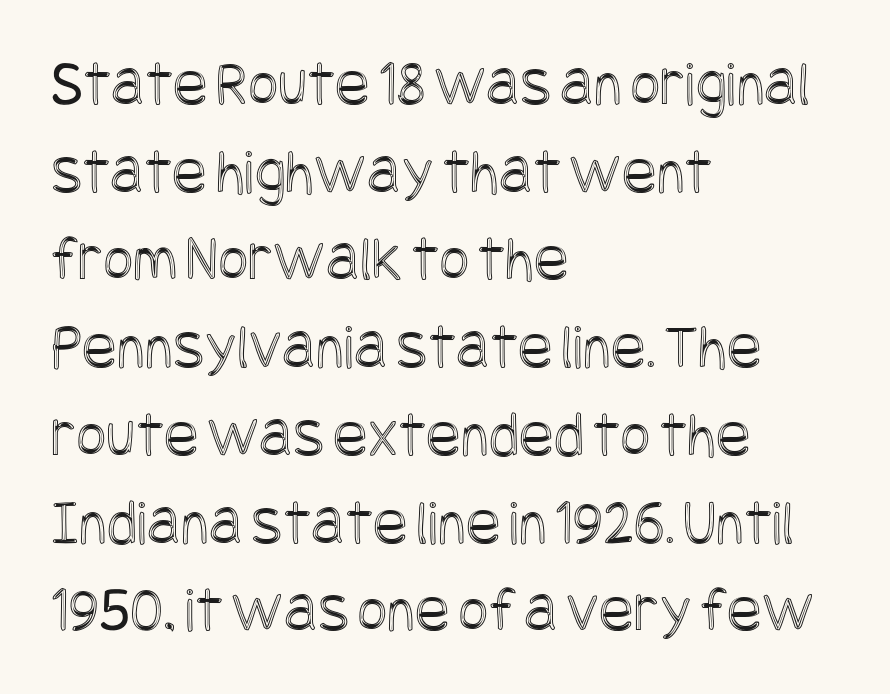
Q: Is the text italic (slanted)? A: No, it is upright.
Q: Is the text underlined? A: No.
Q: How is the paragraph aligned? A: Left-aligned.
Q: Is the spacing between letters normal or unusually wide? A: Normal.
Q: Is the spacing between lines tight, normal or loose? A: Normal.
Q: Width (condensed, normal, or wide)? A: Condensed.
Q: x-height? A: Large.
